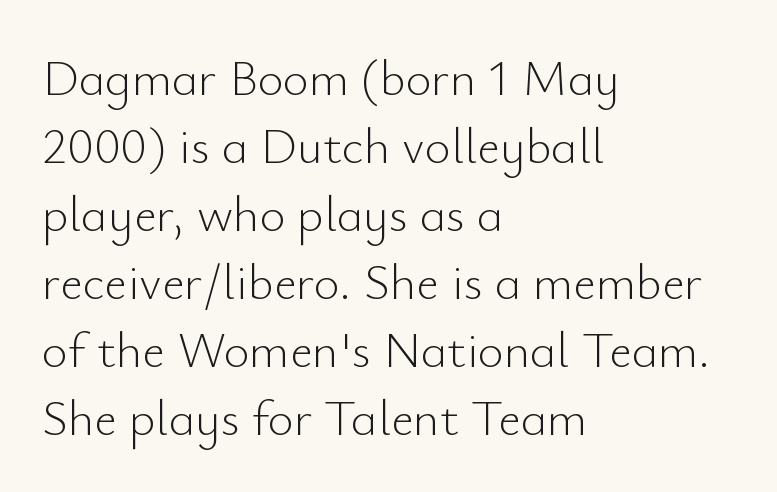
Q: Is the text bold? A: No.
Q: Is the text italic (slanted)? A: No, it is upright.
Q: Is the typeface a serif or a sans-serif typeface? A: Sans-serif.
Q: Is the text underlined? A: No.
Q: How is the paragraph aligned? A: Left-aligned.
Q: Is the spacing between letters normal or unusually wide? A: Normal.
Q: Is the spacing between lines tight, normal or loose? A: Normal.
Q: Width (condensed, normal, or wide)? A: Normal.
Q: Stroke contrast? A: Low.
Q: x-height? A: Small.
Q: Monospaced? A: No.
